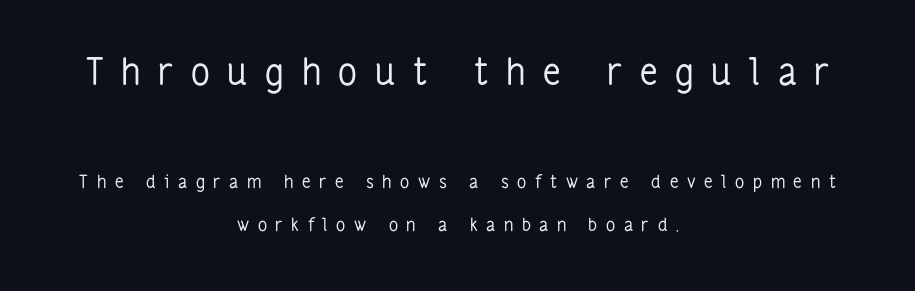
The rag falls on both sides of this text block equally. The line texture is sparse and dotted thanks to wide tracking. Size contrast runs from large at the top to small at the bottom. Airy leading. Upright lettering throughout.
